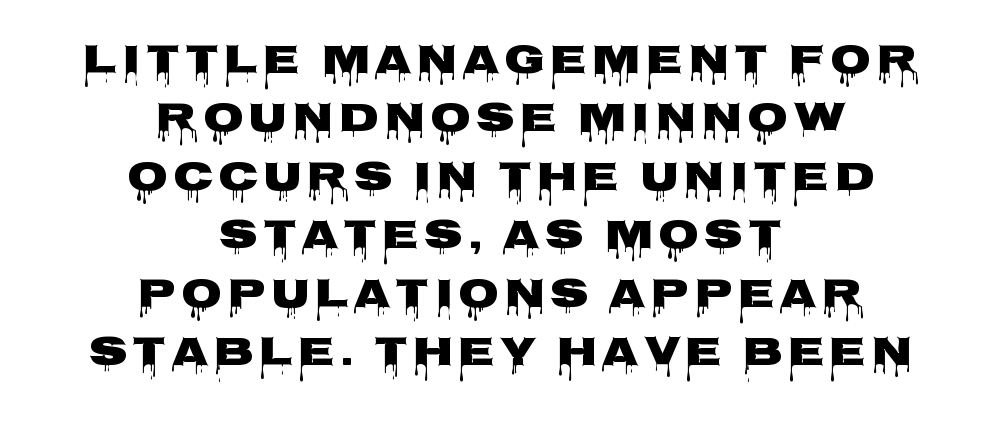
The image shows 42 px heavy, wide sans-serif type, upright; set centered, normal line spacing (1.39x), not underlined; low stroke contrast and a large x-height.
